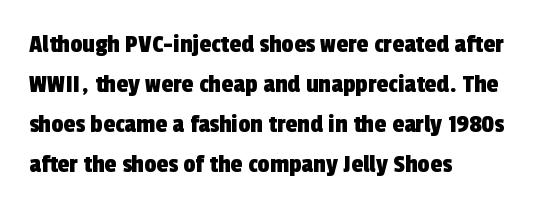
The image shows 27 px text type; set left-aligned, normal line spacing (1.48x), normal letter spacing, not underlined.
